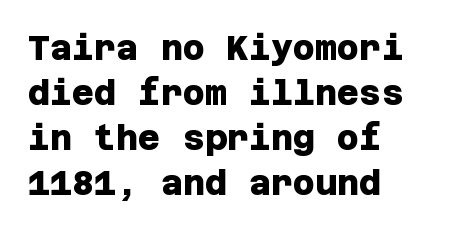
A student would call this left alignment; a typographer would say flush left, rag right. The lines sit at an ordinary, default distance from one another. This is sans-serif lettering, the kind often seen on screens and signage. On the weight axis this lands at bold, roughly 700.
